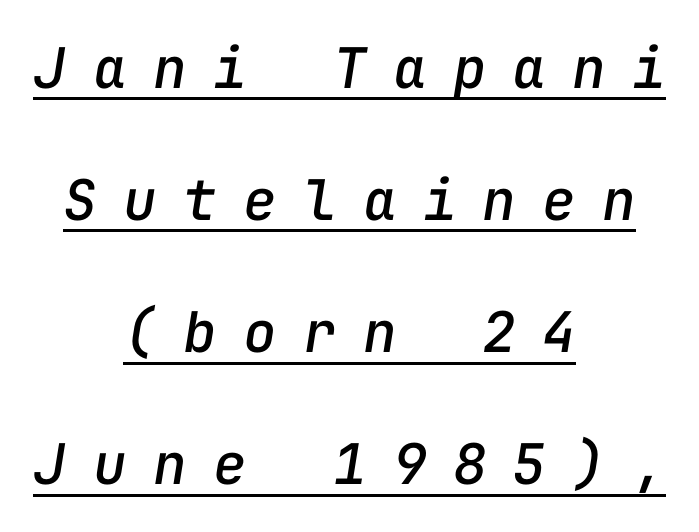
The whole block is typeset with a tilt. Look at the tracking — it's clearly loosened, letters drifting apart. Think of a typewriter: that constant character pitch is what you see here. These lines stand farther apart than default settings would place them. Which margin do the lines hug? Neither — every line sits in the middle.
